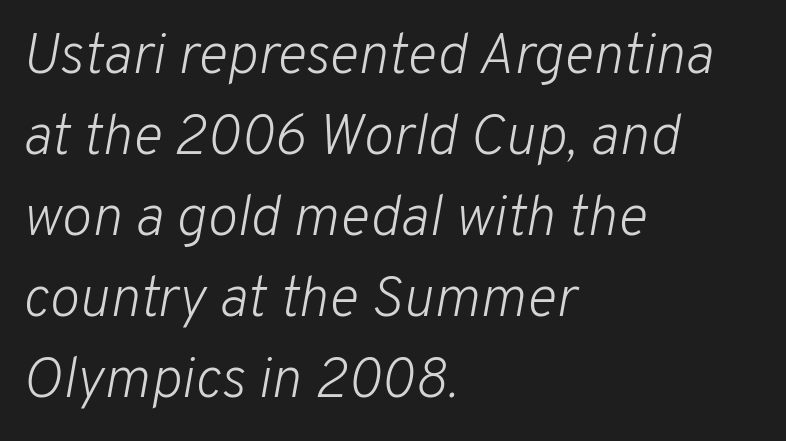
{"italic": "yes", "lean": "right", "slant_degrees": 10, "bold": "no", "weight": "light", "width": "normal", "stroke_contrast": "low", "x_height": "medium", "monospaced": "no", "underline": "no", "align": "left", "line_spacing": "normal", "line_spacing_ratio": 1.42, "letter_spacing": "normal", "letter_spacing_em": 0.0, "glyph_px": 57}
